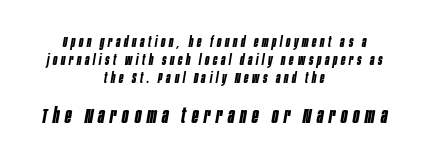
Q: Is the text bold? A: Yes.
Q: Is the text italic (slanted)? A: Yes, it leans right by about 10 degrees.
Q: Is the text underlined? A: No.
Q: How is the paragraph aligned? A: Centered.
Q: Is the spacing between letters normal or unusually wide? A: Unusually wide.
Q: Is the spacing between lines tight, normal or loose? A: Normal.
Q: Which block of text is set in a larger size, the first (top) or the second (bottom)? A: The second (bottom) one.
